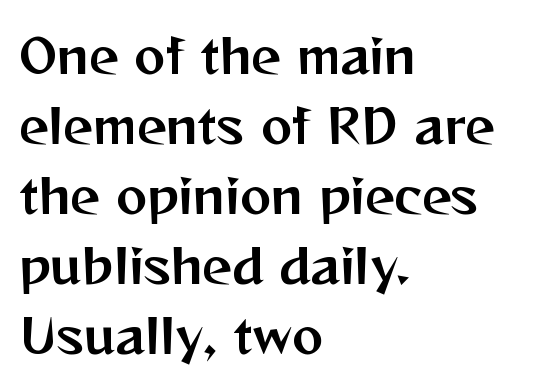
Q: Is the text italic (slanted)? A: No, it is upright.
Q: Is the typeface a serif or a sans-serif typeface? A: Sans-serif.
Q: Is the text underlined? A: No.
Q: How is the paragraph aligned? A: Left-aligned.
Q: Is the spacing between letters normal or unusually wide? A: Normal.
Q: Is the spacing between lines tight, normal or loose? A: Normal.
Q: Width (condensed, normal, or wide)? A: Normal.
Q: Stroke contrast? A: Medium.
Q: x-height? A: Medium.
Q: Monospaced? A: No.
